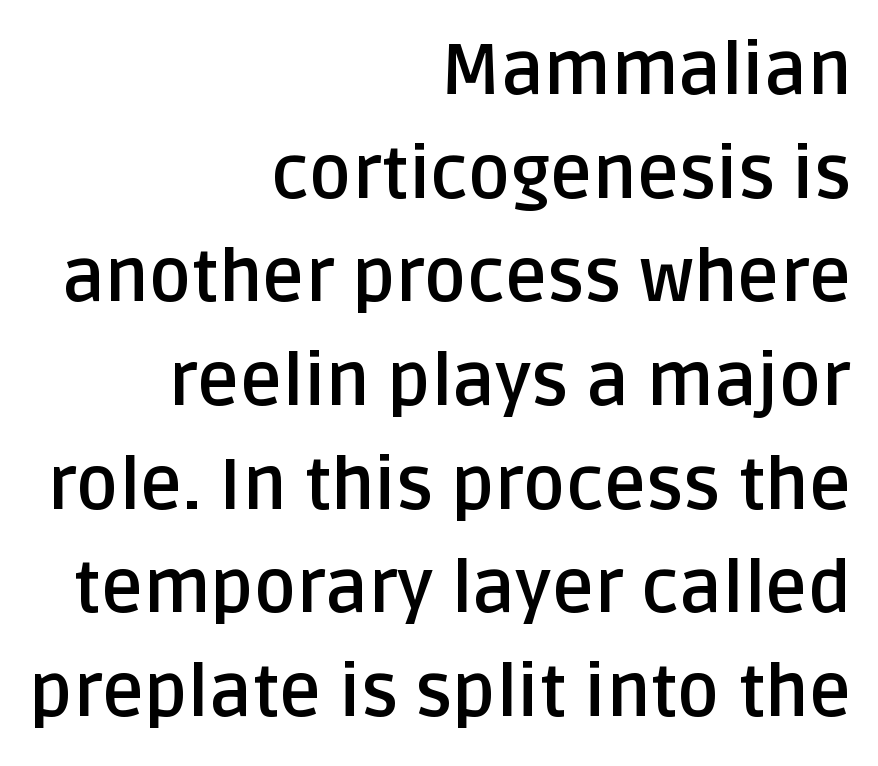
Q: Is the text bold? A: Yes.
Q: Is the text italic (slanted)? A: No, it is upright.
Q: Is the typeface a serif or a sans-serif typeface? A: Sans-serif.
Q: Is the text underlined? A: No.
Q: How is the paragraph aligned? A: Right-aligned.
Q: Is the spacing between letters normal or unusually wide? A: Normal.
Q: Is the spacing between lines tight, normal or loose? A: Normal.
Q: Width (condensed, normal, or wide)? A: Normal.
Q: Stroke contrast? A: Low.
Q: x-height? A: Large.
Q: Monospaced? A: No.
